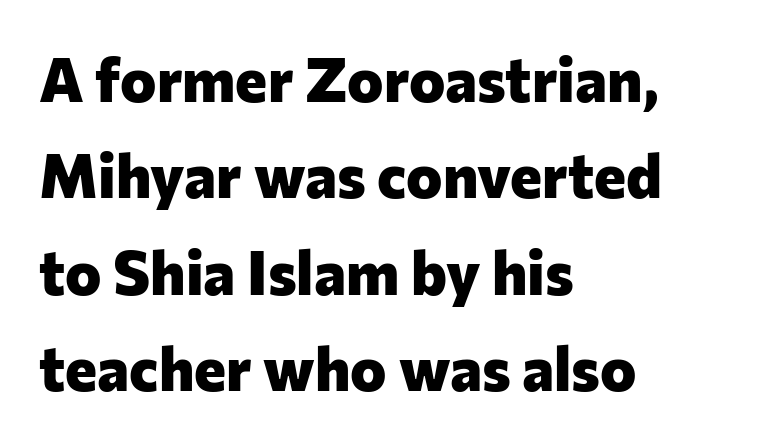
The image shows 61 px heavy sans-serif type, upright; set left-aligned, normal line spacing (1.58x), normal letter spacing, not underlined; low stroke contrast and a medium x-height.
